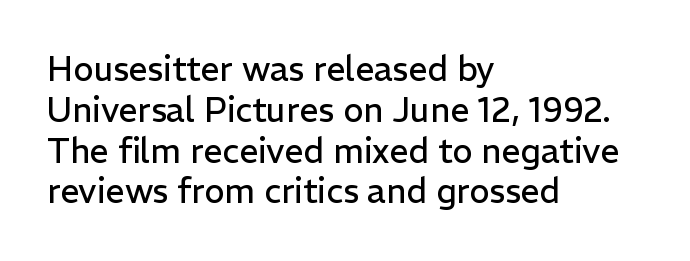
The image shows 34 px regular-weight sans-serif type, upright; set left-aligned, line spacing 1.2x, normal letter spacing, not underlined; low stroke contrast and a medium x-height.
